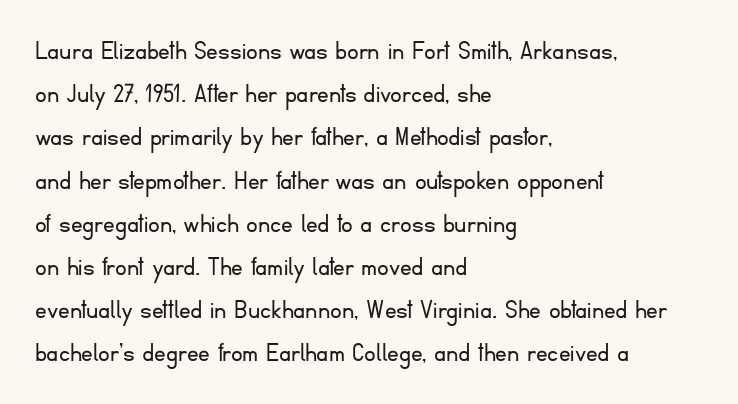
{"serif": "no", "italic": "no", "bold": "no", "weight": "light", "width": "normal", "stroke_contrast": "low", "x_height": "small", "monospaced": "no", "underline": "no", "align": "left", "line_spacing": "normal", "line_spacing_ratio": 1.49, "letter_spacing": "normal", "letter_spacing_em": 0.0, "glyph_px": 29}
